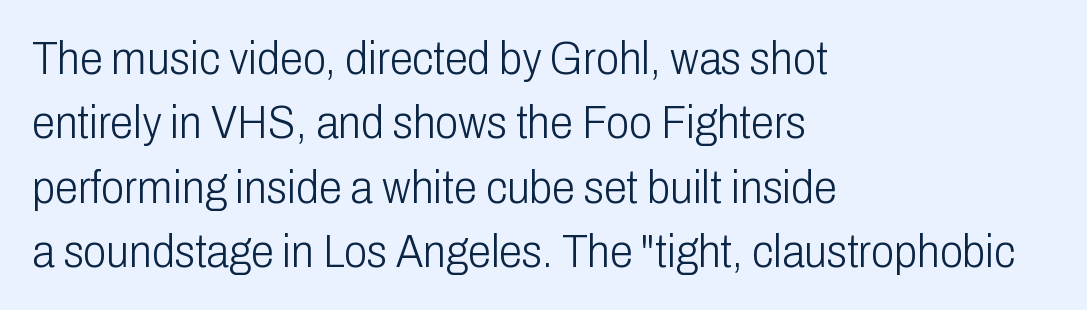
{"serif": "no", "italic": "no", "bold": "no", "weight": "light", "width": "condensed", "stroke_contrast": "low", "x_height": "medium", "monospaced": "no", "underline": "no", "align": "left", "line_spacing": "normal", "line_spacing_ratio": 1.37, "letter_spacing": "normal", "letter_spacing_em": 0.0, "glyph_px": 47}
